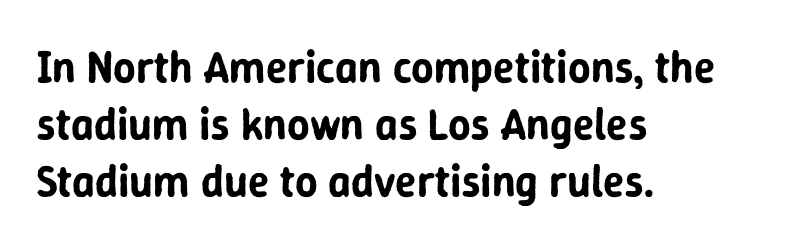
Q: Is the text italic (slanted)? A: No, it is upright.
Q: Is the typeface a serif or a sans-serif typeface? A: Sans-serif.
Q: Is the text underlined? A: No.
Q: How is the paragraph aligned? A: Left-aligned.
Q: Is the spacing between letters normal or unusually wide? A: Normal.
Q: Is the spacing between lines tight, normal or loose? A: Normal.
Q: Width (condensed, normal, or wide)? A: Normal.
Q: Stroke contrast? A: Low.
Q: x-height? A: Medium.
Q: Monospaced? A: No.
